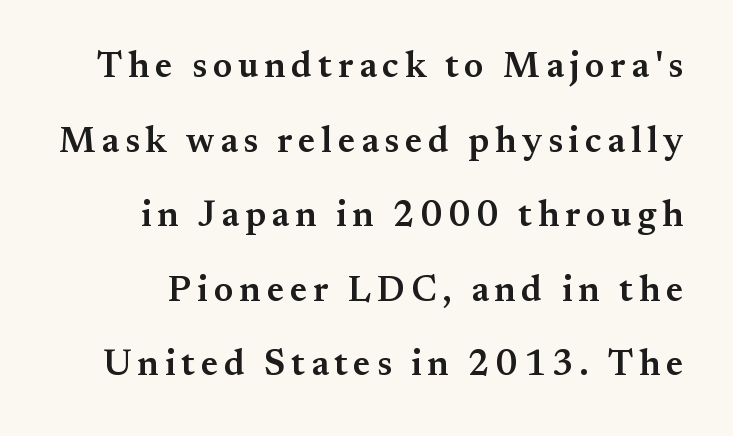
The image shows 36 px semibold serif type, upright; set loose line spacing (2.07x), not underlined; medium stroke contrast and a small x-height.
